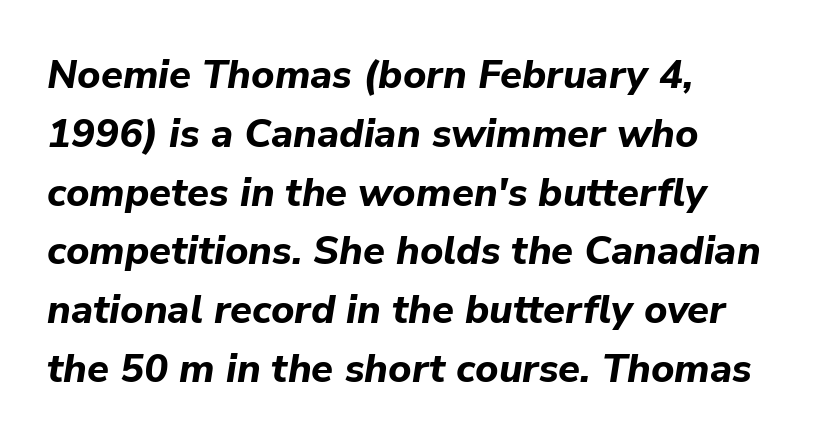
These lines keep a tight, regular rhythm from letter to letter. Looking at the ascenders, they clearly lean. The paragraph has a hard left edge and a soft right edge. The passage shown is emphatically bold. The rows are spaced the way most documents space them.
